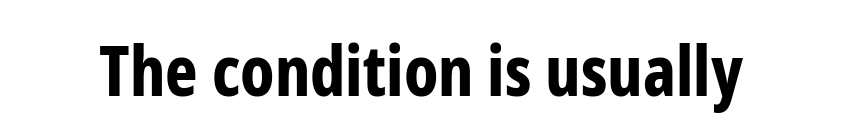
{"serif": "no", "italic": "no", "bold": "yes", "weight": "bold", "width": "condensed", "stroke_contrast": "low", "x_height": "medium", "monospaced": "no", "underline": "no", "letter_spacing": "normal", "letter_spacing_em": 0.0, "glyph_px": 69}
